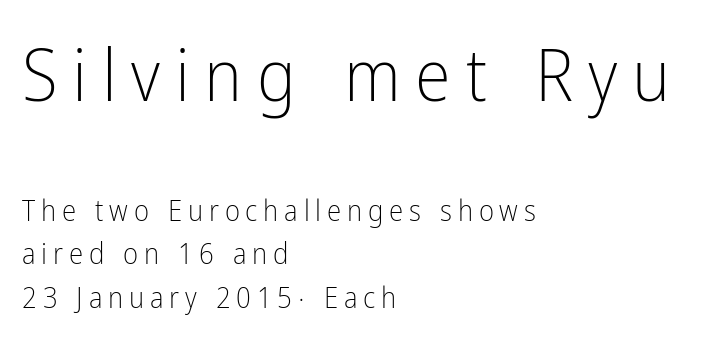
The image shows 73 px light, condensed sans-serif type, upright; set left-aligned, normal line spacing (1.5x), unusually wide letter spacing (+0.2 em), not underlined; the first (top) block is 2.52x larger; low stroke contrast and a medium x-height.
